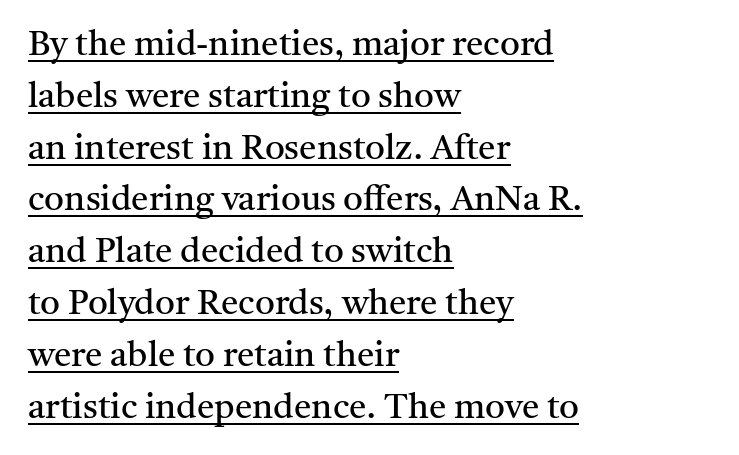
{"serif": "yes", "italic": "no", "bold": "no", "weight": "regular", "width": "normal", "stroke_contrast": "medium", "x_height": "medium", "monospaced": "no", "underline": "yes", "align": "left", "line_spacing": "normal", "line_spacing_ratio": 1.48, "letter_spacing": "normal", "letter_spacing_em": 0.0, "glyph_px": 35}
